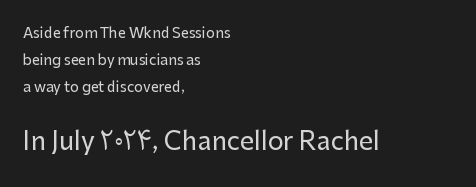
{"italic": "no", "underline": "no", "align": "left", "line_spacing": "loose", "line_spacing_ratio": 1.94, "letter_spacing": "normal", "letter_spacing_em": 0.0, "larger_block": "second", "size_ratio": 1.79, "glyph_px": 25}
